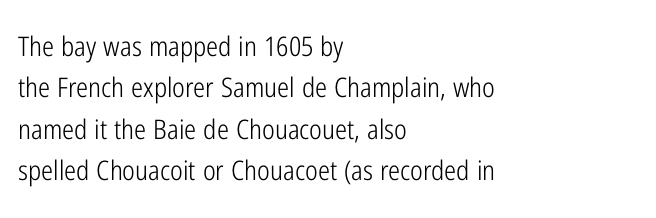
In terms of leading, this rendering sits right in the middle. The lettering stays uniformly vertical, giving the passage a roman look. Decoration check: the copy has no underline. The passage shown is not bold in any degree. How are the letters spaced? Ordinarily, with no added tracking.
